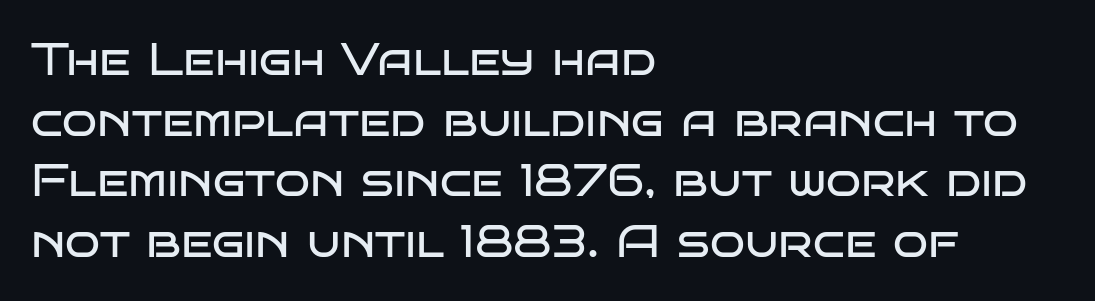
Q: Is the text bold? A: No.
Q: Is the text italic (slanted)? A: No, it is upright.
Q: Is the typeface a serif or a sans-serif typeface? A: Sans-serif.
Q: Is the text underlined? A: No.
Q: How is the paragraph aligned? A: Left-aligned.
Q: Is the spacing between letters normal or unusually wide? A: Normal.
Q: Is the spacing between lines tight, normal or loose? A: Normal.
Q: Width (condensed, normal, or wide)? A: Wide.
Q: Stroke contrast? A: Low.
Q: x-height? A: Large.
Q: Monospaced? A: No.
